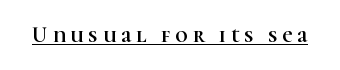
Tracking value appears strongly positive — letters spread wide. Quick note: underline on. Does the lettering tilt? It doesn't — this is upright.
